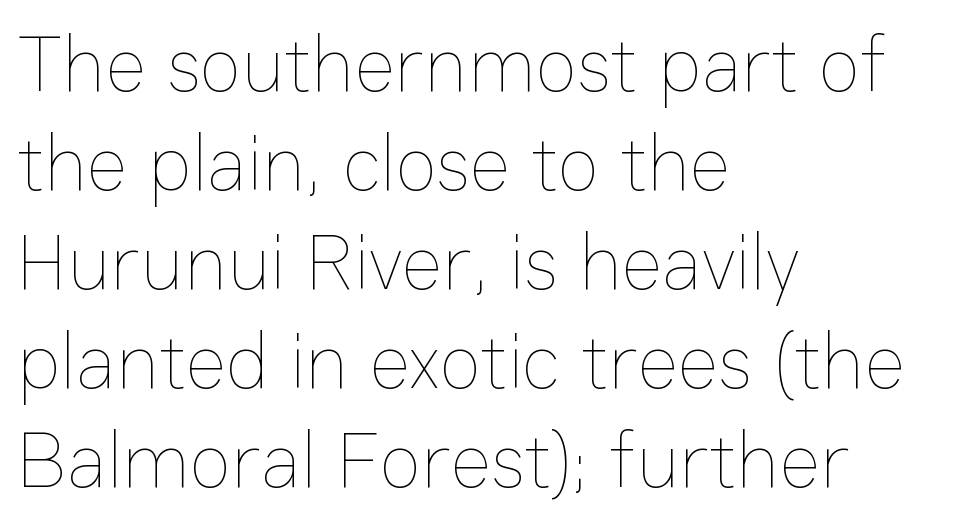
{"italic": "no", "bold": "no", "weight": "thin", "width": "normal", "stroke_contrast": "low", "x_height": "medium", "monospaced": "no", "underline": "no", "align": "left", "line_spacing": "normal", "line_spacing_ratio": 1.27, "letter_spacing": "normal", "letter_spacing_em": 0.0, "glyph_px": 78}
